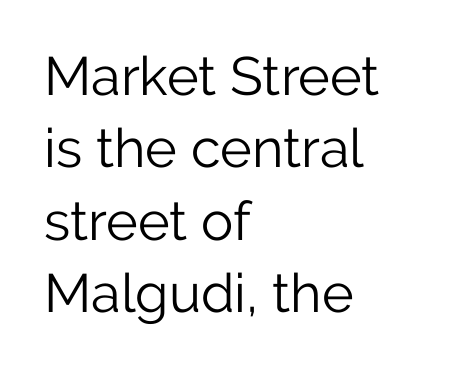
These lines are rendered in a variable-pitch font. Does extra space separate the letters? No, they use regular spacing. The lines sit at an ordinary, default distance from one another. The baseline area is clear. Ink coverage per letter is moderate at most.
